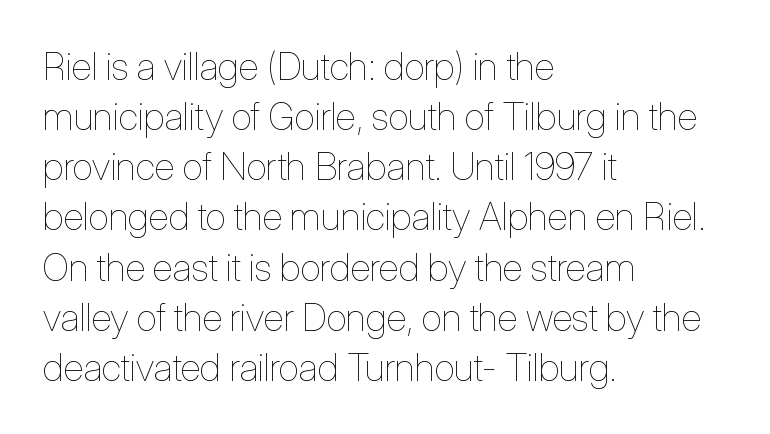
{"italic": "no", "bold": "no", "weight": "thin", "width": "condensed", "stroke_contrast": "low", "x_height": "medium", "monospaced": "no", "underline": "no", "align": "left", "line_spacing": "normal", "line_spacing_ratio": 1.32, "letter_spacing": "normal", "letter_spacing_em": 0.0, "glyph_px": 38}
